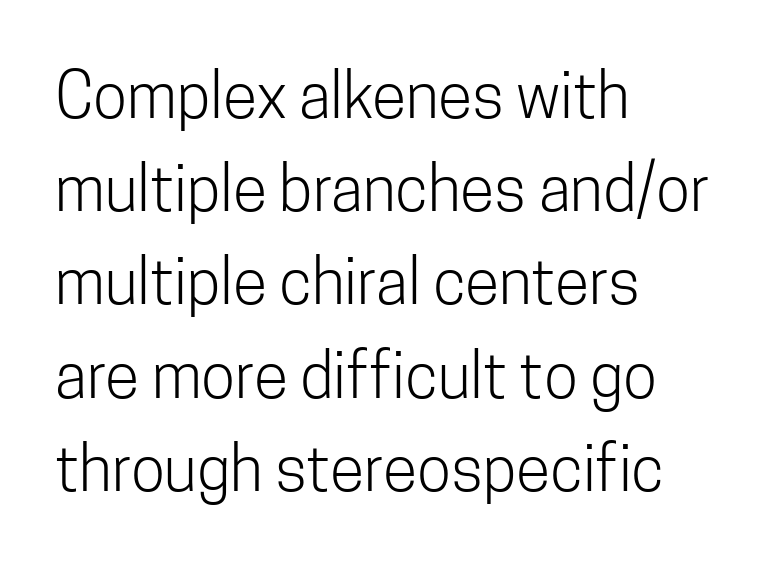
The image shows 63 px light, condensed sans-serif type, upright; set left-aligned, normal line spacing (1.48x), normal letter spacing, not underlined; low stroke contrast and a medium x-height.
